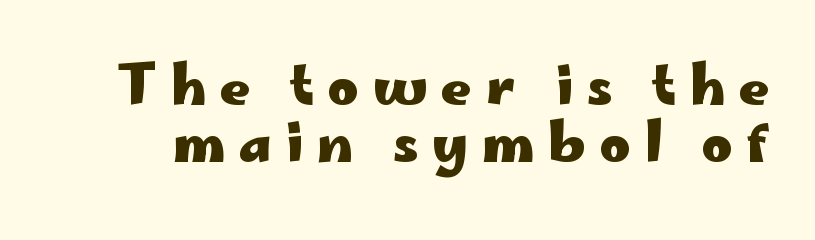
Q: Is the text bold? A: Yes.
Q: Is the text italic (slanted)? A: No, it is upright.
Q: Is the typeface a serif or a sans-serif typeface? A: Sans-serif.
Q: Is the text underlined? A: No.
Q: Is the spacing between letters normal or unusually wide? A: Unusually wide.
Q: Is the spacing between lines tight, normal or loose? A: Tight.
Q: Width (condensed, normal, or wide)? A: Wide.
Q: Stroke contrast? A: Low.
Q: x-height? A: Small.
Q: Monospaced? A: No.
